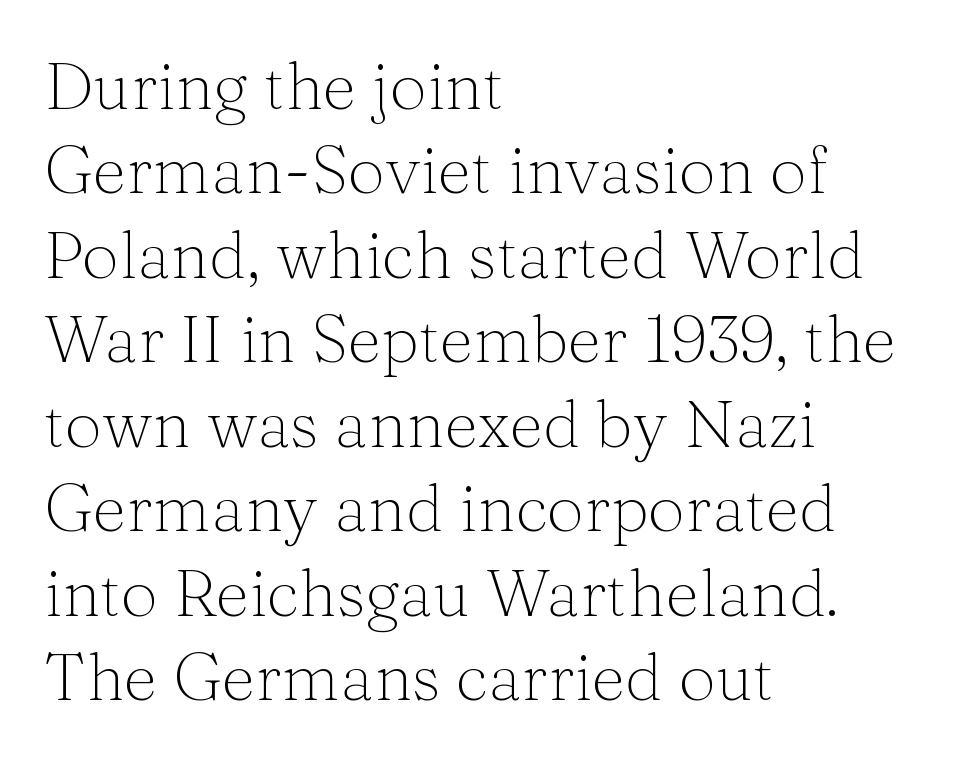
The image shows 66 px light serif type, upright; set left-aligned, normal line spacing (1.28x), normal letter spacing, not underlined; medium stroke contrast and a medium x-height.
